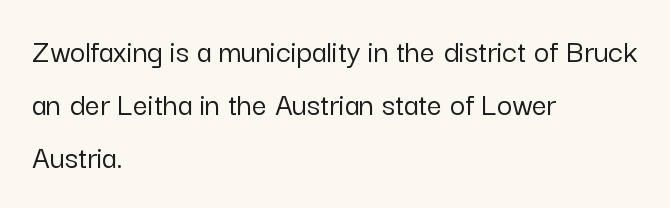
Q: Is the text italic (slanted)? A: No, it is upright.
Q: Is the typeface a serif or a sans-serif typeface? A: Sans-serif.
Q: Is the text underlined? A: No.
Q: How is the paragraph aligned? A: Left-aligned.
Q: Is the spacing between letters normal or unusually wide? A: Normal.
Q: Is the spacing between lines tight, normal or loose? A: Normal.
Q: Width (condensed, normal, or wide)? A: Normal.
Q: Stroke contrast? A: Low.
Q: x-height? A: Medium.
Q: Monospaced? A: No.
